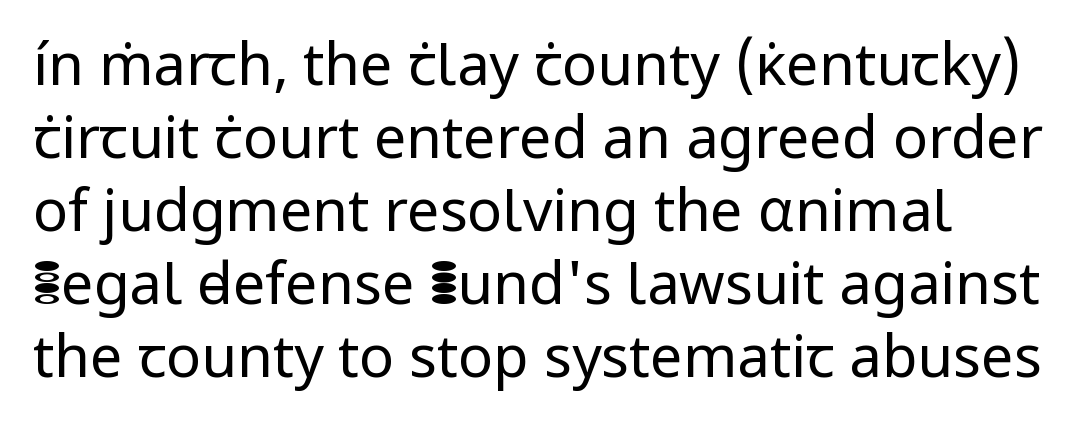
The image shows 58 px regular-weight sans-serif type, upright; set left-aligned, normal line spacing (1.26x), normal letter spacing, not underlined; low stroke contrast and a medium x-height.
